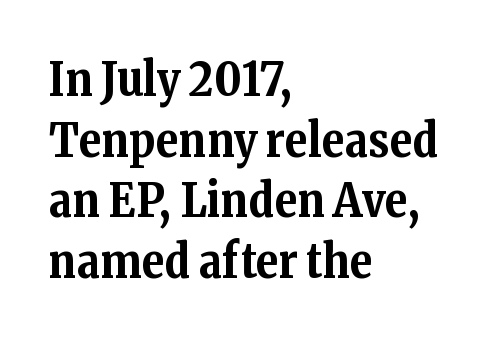
The image shows 47 px bold serif type, upright; set left-aligned, normal line spacing (1.29x), normal letter spacing, not underlined; medium stroke contrast and a medium x-height.
